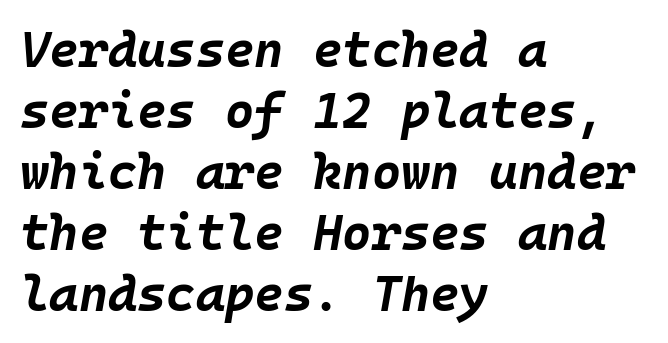
Q: Is the text bold? A: Yes.
Q: Is the text italic (slanted)? A: Yes, it leans right by about 10 degrees.
Q: Is the text underlined? A: No.
Q: How is the paragraph aligned? A: Left-aligned.
Q: Is the spacing between letters normal or unusually wide? A: Normal.
Q: Width (condensed, normal, or wide)? A: Normal.
Q: Stroke contrast? A: Low.
Q: x-height? A: Large.
Q: Monospaced? A: Yes.
